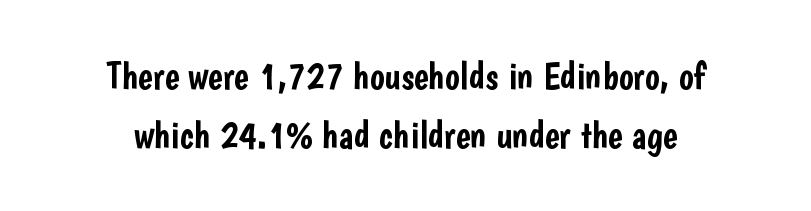
The passage shown has conventional tracking throughout. Horizontal bands of white between lines are of average thickness. These lines stack symmetrically, like a column narrowing and widening about its center. Anything drawn beneath the words? Only blank space. The font's upright variant was chosen for this text.
